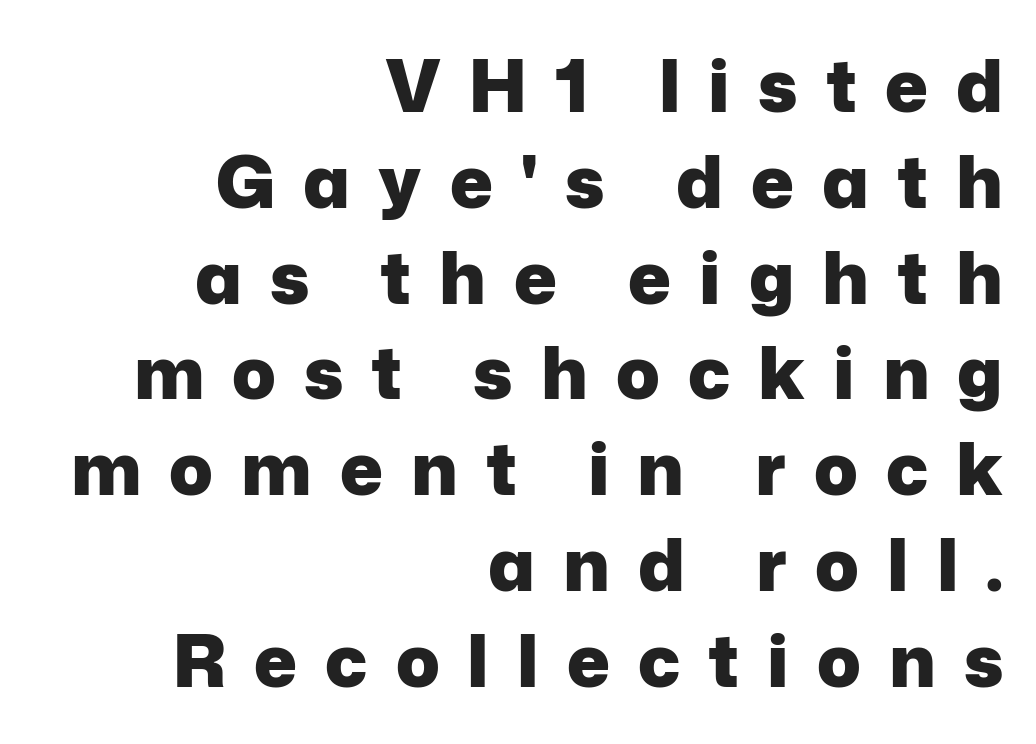
Every character sits straight up, as roman type does. Does the copy run flush right? Yes — the right margin is perfectly even. Does the leading feel generous? No, just average. This sample uses a sans-serif face. The font is running at its bold setting. Nobody drew a line under any word here.
